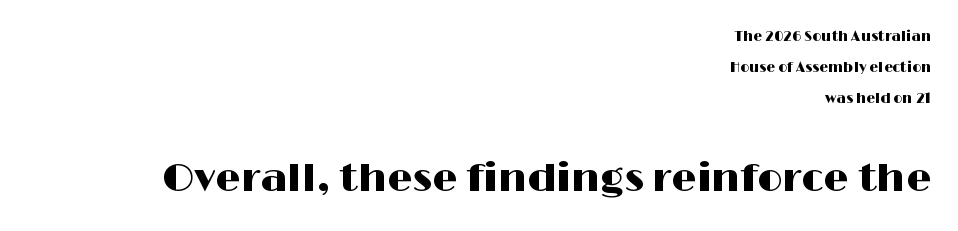
{"serif": "no", "italic": "no", "width": "wide", "stroke_contrast": "high", "x_height": "medium", "monospaced": "no", "underline": "no", "align": "right", "line_spacing": "loose", "line_spacing_ratio": 2.23, "letter_spacing": "normal", "letter_spacing_em": 0.0, "larger_block": "second", "size_ratio": 2.86, "glyph_px": 40}
